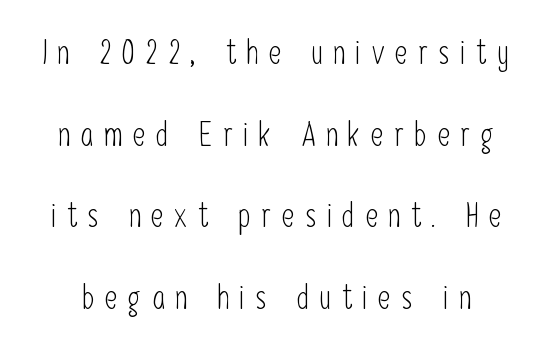
{"serif": "no", "italic": "no", "bold": "no", "weight": "light", "width": "condensed", "stroke_contrast": "low", "x_height": "medium", "monospaced": "no", "underline": "no", "line_spacing": "loose", "line_spacing_ratio": 2.4, "letter_spacing": "wide", "letter_spacing_em": 0.31, "glyph_px": 34}
